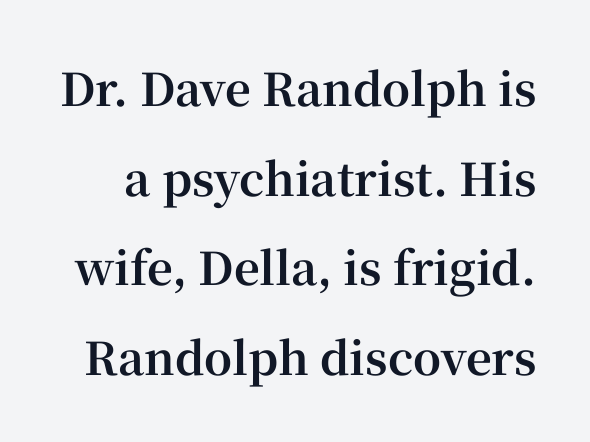
{"serif": "yes", "italic": "no", "bold": "yes", "weight": "bold", "width": "normal", "stroke_contrast": "high", "x_height": "medium", "monospaced": "no", "underline": "no", "line_spacing": "loose", "line_spacing_ratio": 1.99, "letter_spacing": "normal", "letter_spacing_em": 0.0, "glyph_px": 45}
